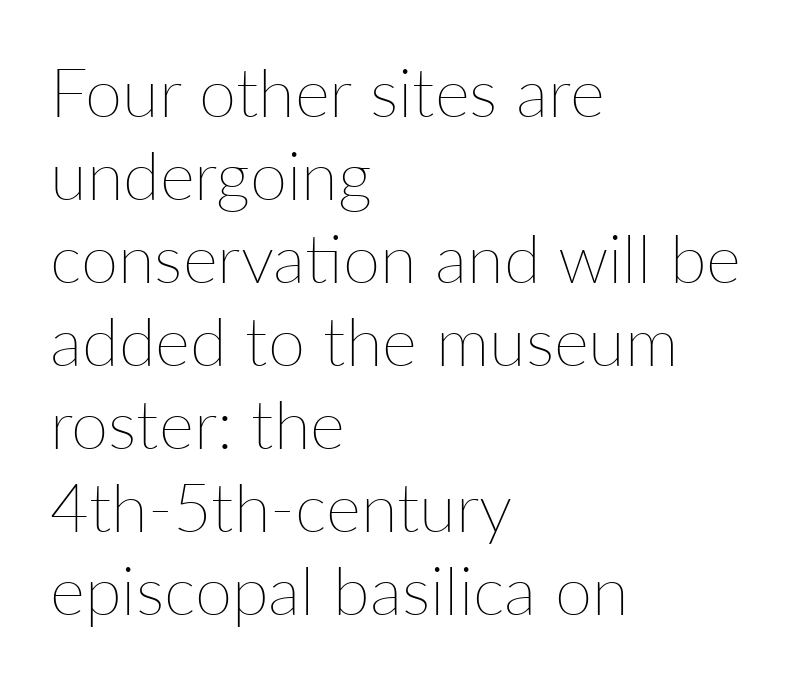
{"italic": "no", "bold": "no", "weight": "thin", "width": "normal", "stroke_contrast": "low", "x_height": "medium", "monospaced": "no", "underline": "no", "align": "left", "line_spacing_ratio": 1.24, "letter_spacing": "normal", "letter_spacing_em": 0.0, "glyph_px": 67}
